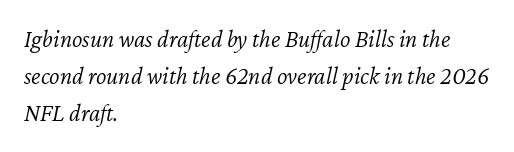
The image shows 25 px text type, italic (leaning right); set left-aligned, normal line spacing (1.49x), normal letter spacing, not underlined.
